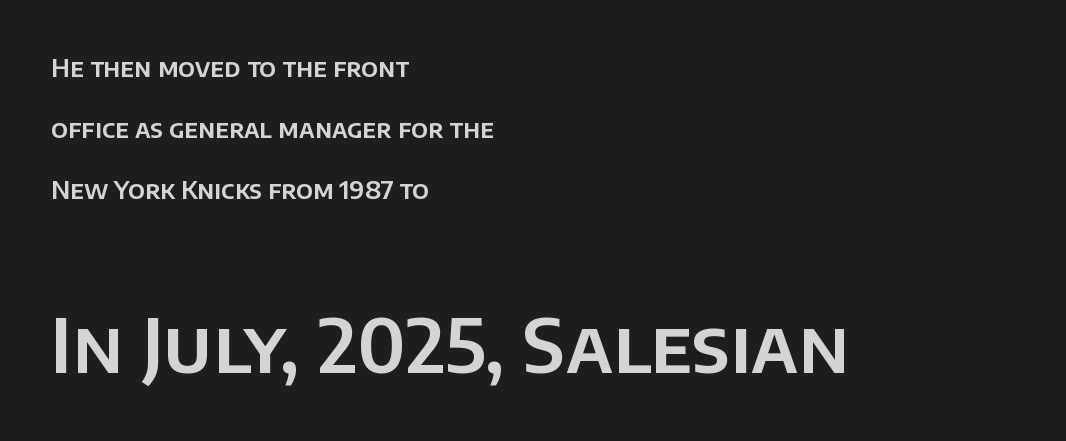
The image shows 75 px sans-serif type, upright; set left-aligned, loose line spacing (2.45x), normal letter spacing, not underlined; the second (bottom) block is 3.0x larger; low stroke contrast and a large x-height.
